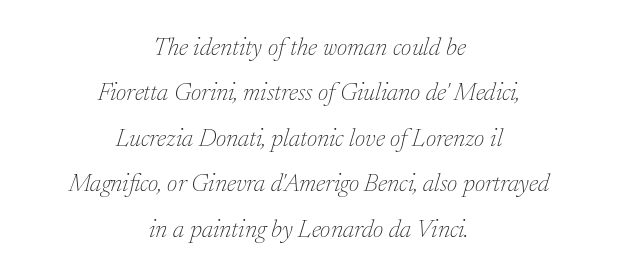
{"italic": "yes", "lean": "right", "slant_degrees": 17, "bold": "no", "underline": "no", "align": "center", "line_spacing_ratio": 1.82, "letter_spacing": "normal", "letter_spacing_em": 0.0, "glyph_px": 25}
